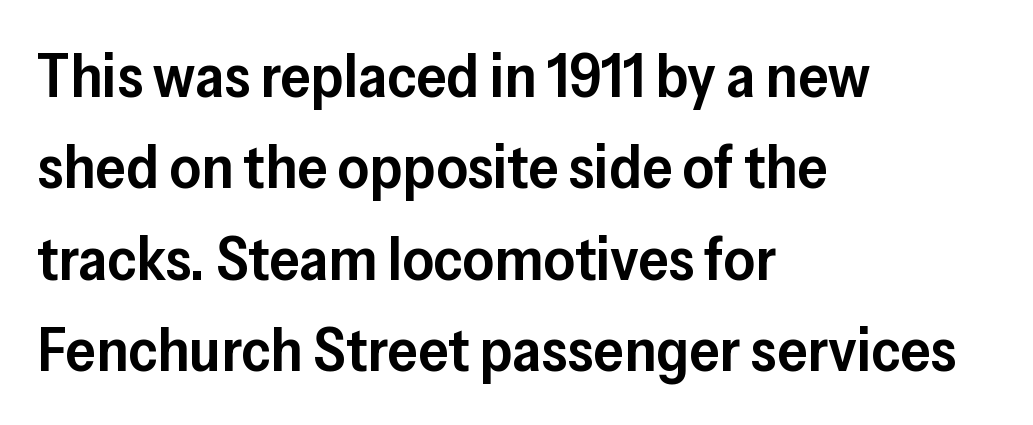
The image shows 61 px semibold sans-serif type, upright; set left-aligned, normal line spacing (1.5x), normal letter spacing, not underlined; low stroke contrast and a medium x-height.
